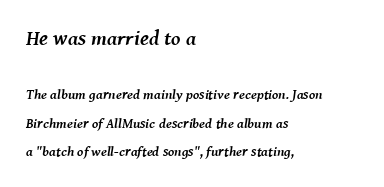
Q: Is the text bold? A: Yes.
Q: Is the text italic (slanted)? A: Yes, it leans right by about 8 degrees.
Q: Is the text underlined? A: No.
Q: How is the paragraph aligned? A: Left-aligned.
Q: Is the spacing between letters normal or unusually wide? A: Normal.
Q: Is the spacing between lines tight, normal or loose? A: Loose.
Q: Which block of text is set in a larger size, the first (top) or the second (bottom)? A: The first (top) one.
